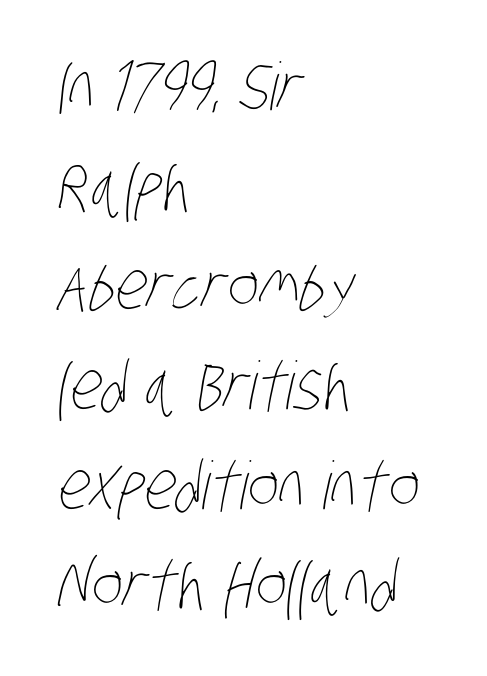
{"bold": "no", "weight": "thin", "width": "condensed", "stroke_contrast": "low", "x_height": "large", "monospaced": "no", "underline": "no", "align": "left", "line_spacing": "normal", "line_spacing_ratio": 1.51, "letter_spacing": "normal", "letter_spacing_em": 0.0, "glyph_px": 66}
